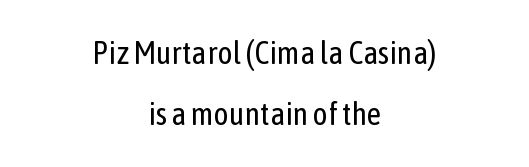
Each new line begins a long way beneath the previous one. Leftover space on each line is divided equally before and after the words. This is the regular roman posture of the typeface. In terms of letterform style, serifs are entirely absent.
